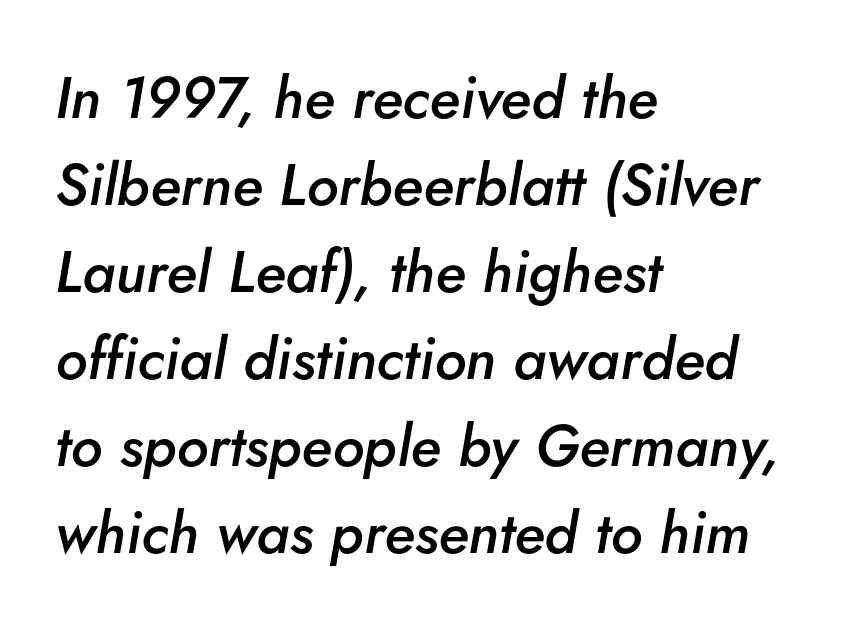
{"italic": "yes", "lean": "right", "slant_degrees": 5, "bold": "semi", "weight": "semibold", "width": "normal", "stroke_contrast": "low", "x_height": "small", "monospaced": "no", "underline": "no", "align": "left", "line_spacing": "normal", "line_spacing_ratio": 1.5, "letter_spacing": "normal", "letter_spacing_em": 0.0, "glyph_px": 58}
